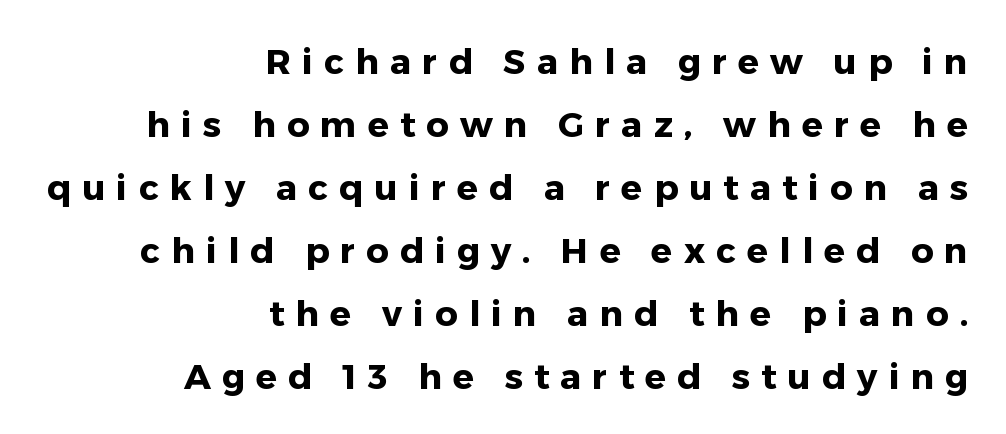
{"serif": "no", "italic": "no", "bold": "yes", "weight": "heavy", "width": "normal", "stroke_contrast": "low", "x_height": "medium", "monospaced": "no", "underline": "no", "align": "right", "line_spacing_ratio": 1.8, "letter_spacing": "wide", "letter_spacing_em": 0.32, "glyph_px": 35}
